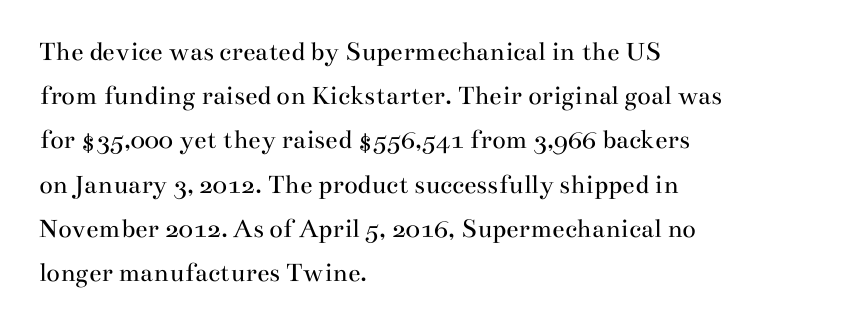
The image shows 28 px regular-weight, wide serif type, upright; set left-aligned, normal line spacing (1.58x), normal letter spacing, not underlined; medium stroke contrast and a small x-height.
